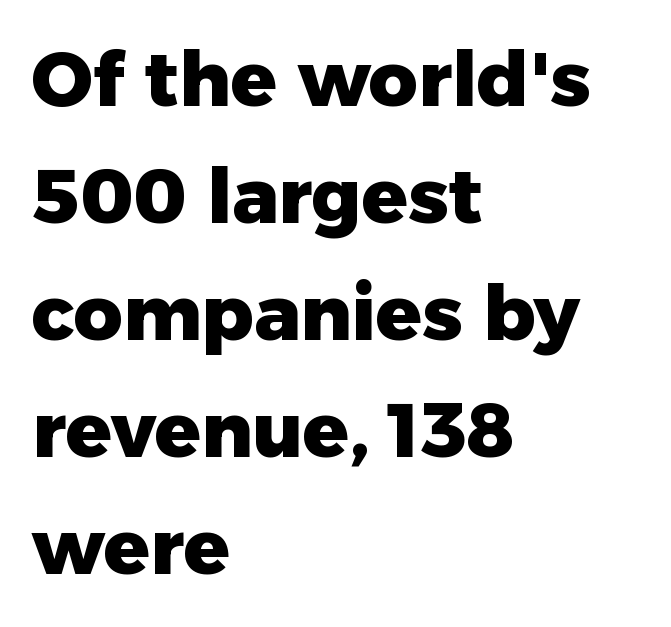
The image shows 76 px heavy sans-serif type, upright; set left-aligned, normal line spacing (1.54x), normal letter spacing, not underlined; low stroke contrast and a medium x-height.
